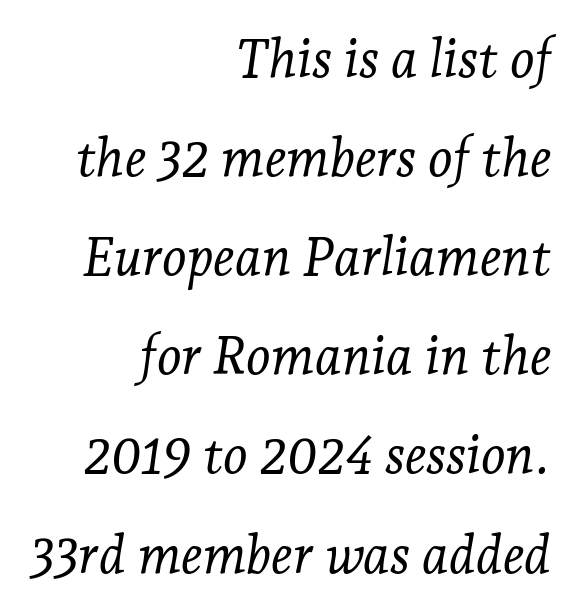
{"serif": "yes", "italic": "yes", "lean": "right", "slant_degrees": 7, "bold": "no", "weight": "light", "width": "normal", "stroke_contrast": "low", "x_height": "medium", "monospaced": "no", "underline": "no", "align": "right", "line_spacing_ratio": 1.87, "letter_spacing": "normal", "letter_spacing_em": 0.0, "glyph_px": 53}
